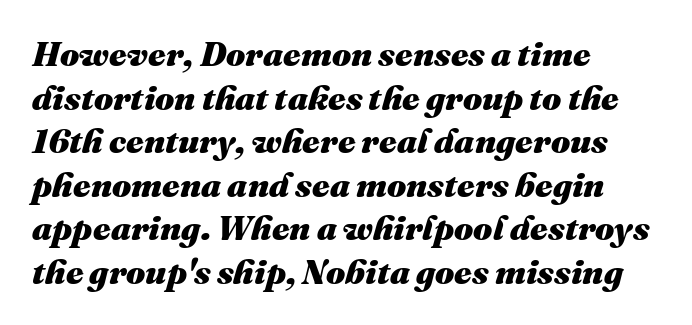
Q: Is the text bold? A: Yes.
Q: Is the text italic (slanted)? A: Yes, it leans right by about 16 degrees.
Q: Is the text underlined? A: No.
Q: How is the paragraph aligned? A: Left-aligned.
Q: Is the spacing between letters normal or unusually wide? A: Normal.
Q: Is the spacing between lines tight, normal or loose? A: Normal.
Q: Width (condensed, normal, or wide)? A: Normal.
Q: Stroke contrast? A: Medium.
Q: x-height? A: Medium.
Q: Monospaced? A: No.
